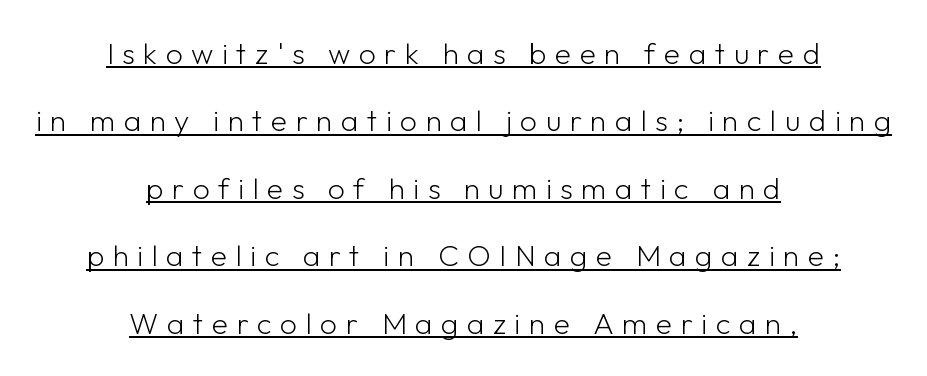
Q: Is the text bold? A: No.
Q: Is the text italic (slanted)? A: No, it is upright.
Q: Is the typeface a serif or a sans-serif typeface? A: Sans-serif.
Q: Is the text underlined? A: Yes.
Q: How is the paragraph aligned? A: Centered.
Q: Is the spacing between letters normal or unusually wide? A: Unusually wide.
Q: Is the spacing between lines tight, normal or loose? A: Loose.
Q: Width (condensed, normal, or wide)? A: Normal.
Q: Stroke contrast? A: Low.
Q: x-height? A: Medium.
Q: Monospaced? A: No.
